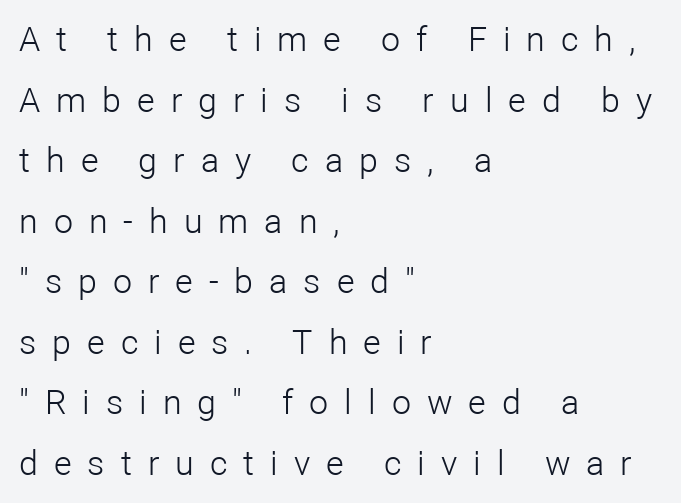
Q: Is the text bold? A: No.
Q: Is the text italic (slanted)? A: No, it is upright.
Q: Is the typeface a serif or a sans-serif typeface? A: Sans-serif.
Q: Is the text underlined? A: No.
Q: How is the paragraph aligned? A: Left-aligned.
Q: Is the spacing between letters normal or unusually wide? A: Unusually wide.
Q: Width (condensed, normal, or wide)? A: Normal.
Q: Stroke contrast? A: Low.
Q: x-height? A: Medium.
Q: Monospaced? A: No.
